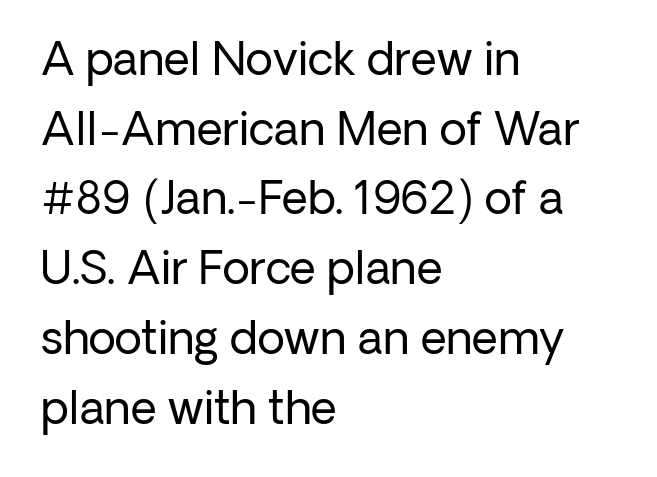
Q: Is the text bold? A: No.
Q: Is the text italic (slanted)? A: No, it is upright.
Q: Is the typeface a serif or a sans-serif typeface? A: Sans-serif.
Q: Is the text underlined? A: No.
Q: How is the paragraph aligned? A: Left-aligned.
Q: Is the spacing between letters normal or unusually wide? A: Normal.
Q: Is the spacing between lines tight, normal or loose? A: Normal.
Q: Width (condensed, normal, or wide)? A: Normal.
Q: Stroke contrast? A: Low.
Q: x-height? A: Medium.
Q: Monospaced? A: No.
